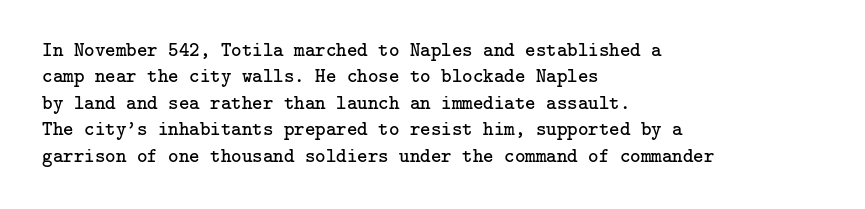
The image shows 20 px text type, upright; set left-aligned, normal line spacing (1.32x), normal letter spacing, not underlined.
